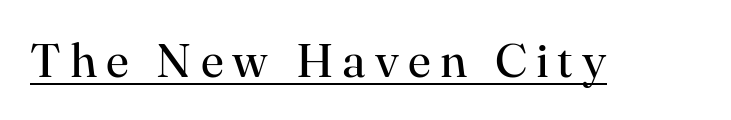
These characters rest on top of a visible drawn line. Ink coverage per letter is moderate at most. This sample uses a serif face. The rendering uses natural spacing where letterforms have individual widths. The letters stand upright; this is a roman face.
